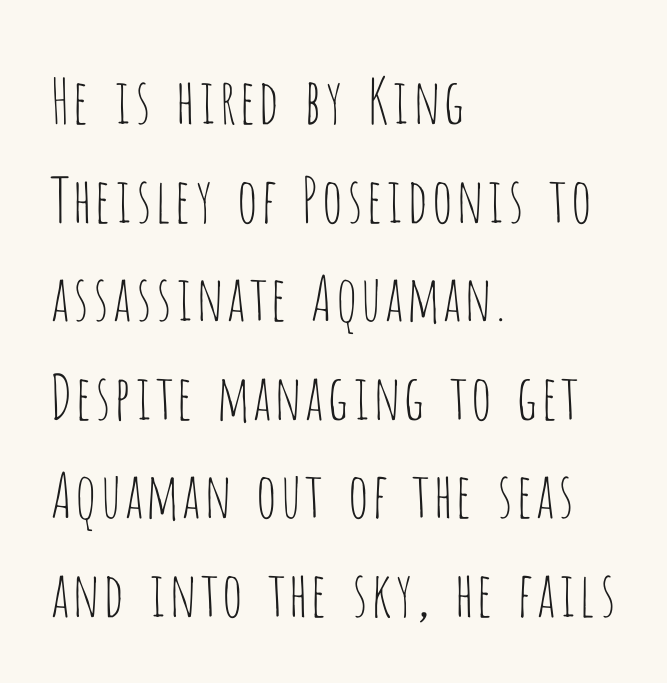
Bold? No — there's no thickening of the strokes. Rows of type keep a routine distance in the vertical direction. The letters advance in unequal steps, a hallmark of proportional type. Serifs: no, the terminals of the letterforms are clean. Each word holds together tightly as a unit, with standard inter-letter gaps. This is roman type, the default non-slanted kind.
